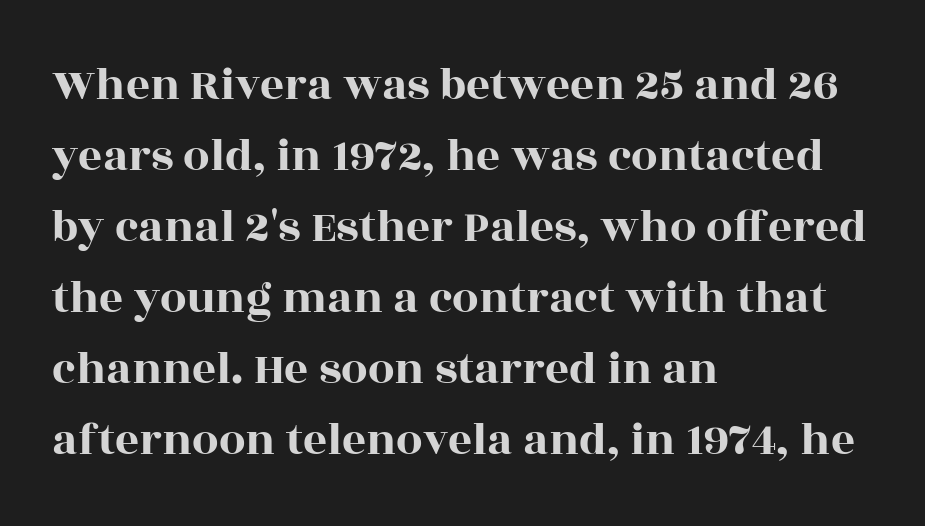
Q: Is the text italic (slanted)? A: No, it is upright.
Q: Is the typeface a serif or a sans-serif typeface? A: Serif.
Q: Is the text underlined? A: No.
Q: How is the paragraph aligned? A: Left-aligned.
Q: Is the spacing between letters normal or unusually wide? A: Normal.
Q: Is the spacing between lines tight, normal or loose? A: Normal.
Q: Width (condensed, normal, or wide)? A: Wide.
Q: x-height? A: Large.
Q: Monospaced? A: No.
